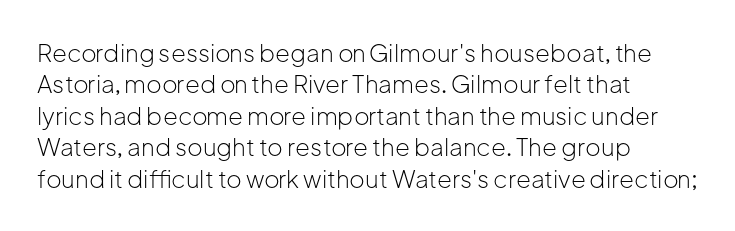
Q: Is the text bold? A: No.
Q: Is the text italic (slanted)? A: No, it is upright.
Q: Is the text underlined? A: No.
Q: How is the paragraph aligned? A: Left-aligned.
Q: Is the spacing between letters normal or unusually wide? A: Normal.
Q: Is the spacing between lines tight, normal or loose? A: Normal.
